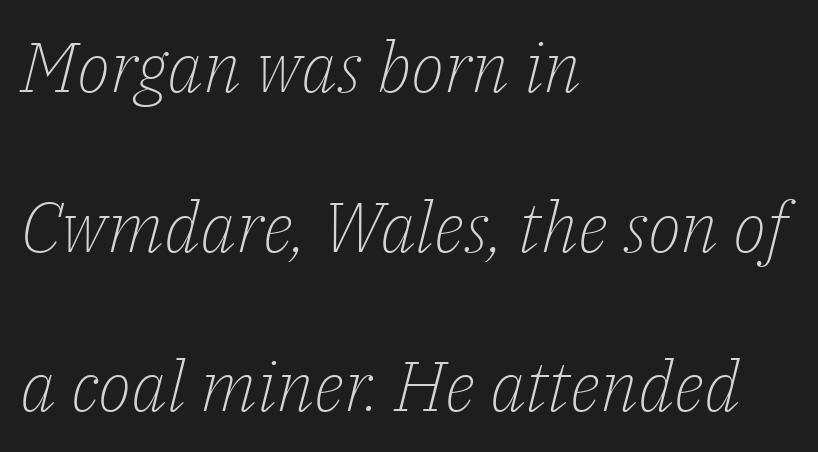
The strokes carry an ordinary text weight at most. A typesetter would call this zero additional tracking. A great deal of white space separates one row of letters from the next. Does the lettering tilt? It does — this is italic.
